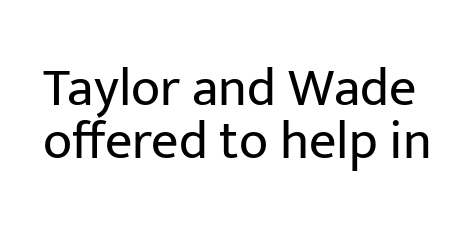
{"serif": "no", "italic": "no", "bold": "no", "weight": "regular", "width": "normal", "stroke_contrast": "low", "x_height": "medium", "monospaced": "no", "underline": "no", "line_spacing": "tight", "line_spacing_ratio": 0.99, "letter_spacing": "normal", "letter_spacing_em": 0.0, "glyph_px": 54}
